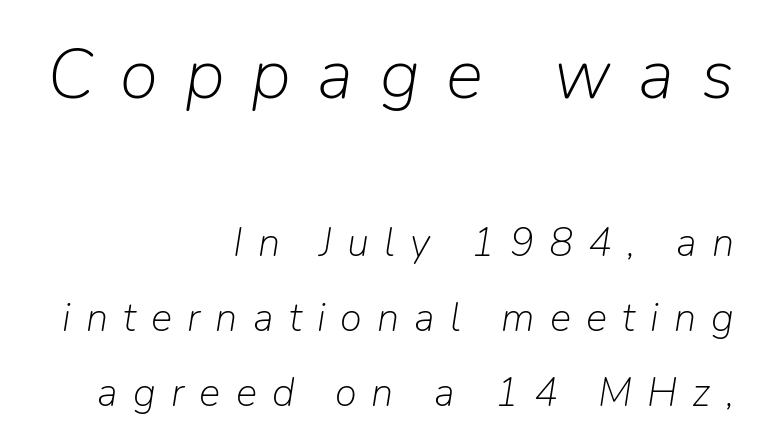
Q: Is the text bold? A: No.
Q: Is the text italic (slanted)? A: Yes, it leans right by about 9 degrees.
Q: Is the text underlined? A: No.
Q: How is the paragraph aligned? A: Right-aligned.
Q: Is the spacing between letters normal or unusually wide? A: Unusually wide.
Q: Which block of text is set in a larger size, the first (top) or the second (bottom)? A: The first (top) one.
Q: Width (condensed, normal, or wide)? A: Normal.
Q: Stroke contrast? A: Low.
Q: x-height? A: Medium.
Q: Monospaced? A: No.
